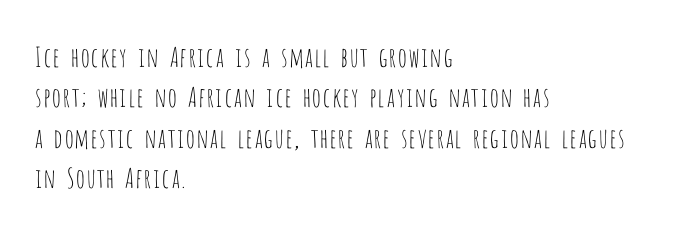
{"italic": "no", "bold": "no", "underline": "no", "align": "left", "line_spacing": "normal", "line_spacing_ratio": 1.5, "letter_spacing": "normal", "letter_spacing_em": 0.0, "glyph_px": 27}
